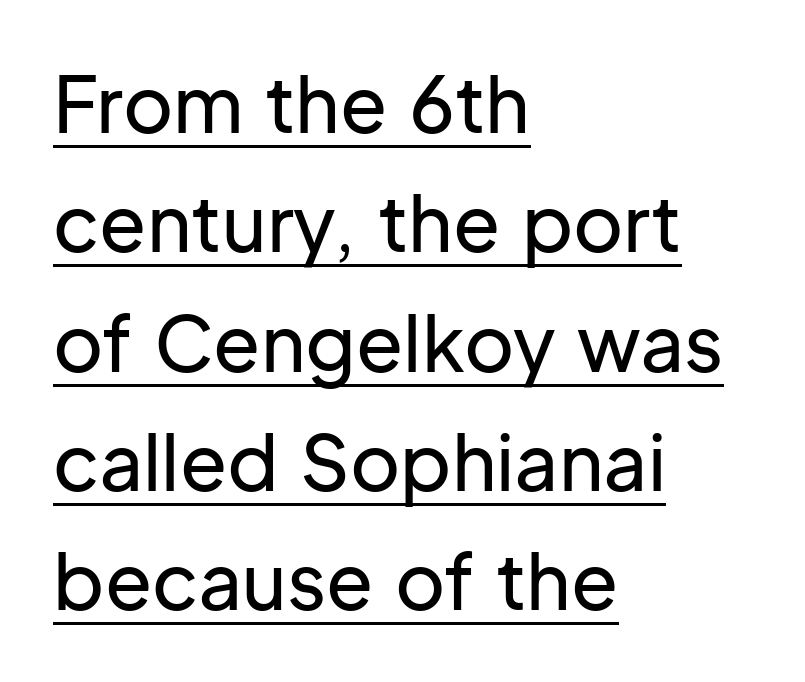
The image shows 77 px sans-serif type, upright; set left-aligned, normal line spacing (1.55x), normal letter spacing, underlined; low stroke contrast and a medium x-height.
